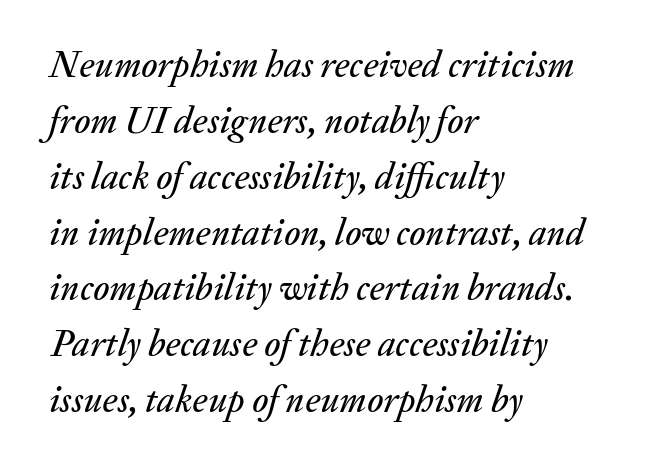
If you drew a line through each stem, it would be angled. Spacing between characters is what you'd get straight out of the box. Horizontally, the lines are justified to the leading edge only. No word sits above an underline.
